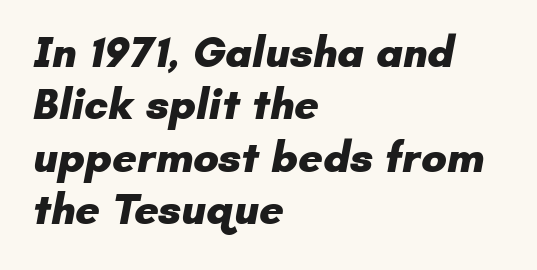
The image shows 43 px heavy sans-serif type; set left-aligned, line spacing 1.22x, normal letter spacing, not underlined; low stroke contrast and a small x-height.
